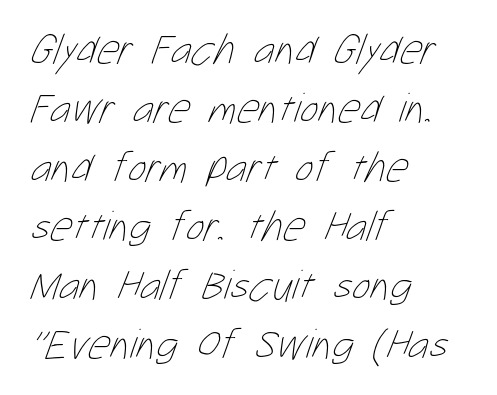
{"bold": "no", "weight": "thin", "width": "condensed", "stroke_contrast": "low", "x_height": "medium", "monospaced": "no", "underline": "no", "align": "left", "line_spacing": "normal", "line_spacing_ratio": 1.37, "letter_spacing": "normal", "letter_spacing_em": 0.0, "glyph_px": 43}
